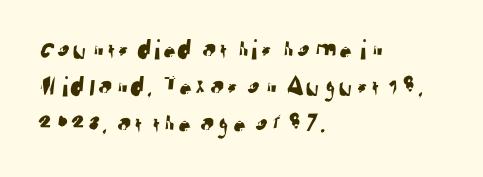
{"serif": "no", "width": "normal", "stroke_contrast": "low", "x_height": "medium", "monospaced": "no", "underline": "no", "align": "left", "line_spacing": "normal", "line_spacing_ratio": 1.28, "letter_spacing": "normal", "letter_spacing_em": 0.0, "glyph_px": 29}
